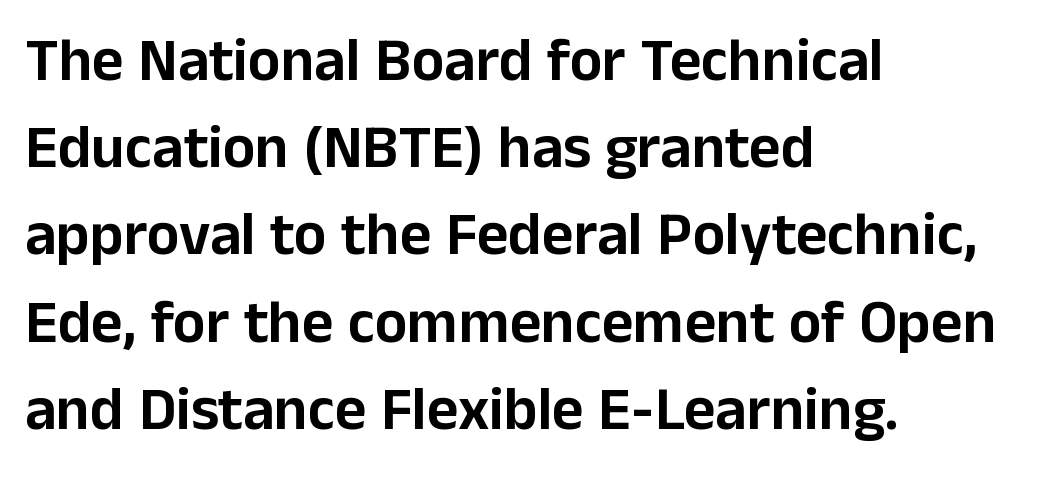
{"serif": "no", "italic": "no", "width": "normal", "stroke_contrast": "low", "x_height": "medium", "monospaced": "no", "underline": "no", "align": "left", "line_spacing": "normal", "line_spacing_ratio": 1.43, "letter_spacing": "normal", "letter_spacing_em": 0.0, "glyph_px": 61}
